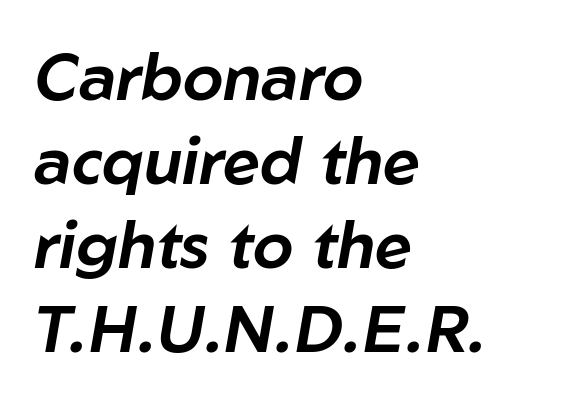
Here the glyphs are tracked normally, forming tight word shapes. Vertical spacing — default. Rendered with sloped, italic letterforms. Each row of text sits above clean, open space.
